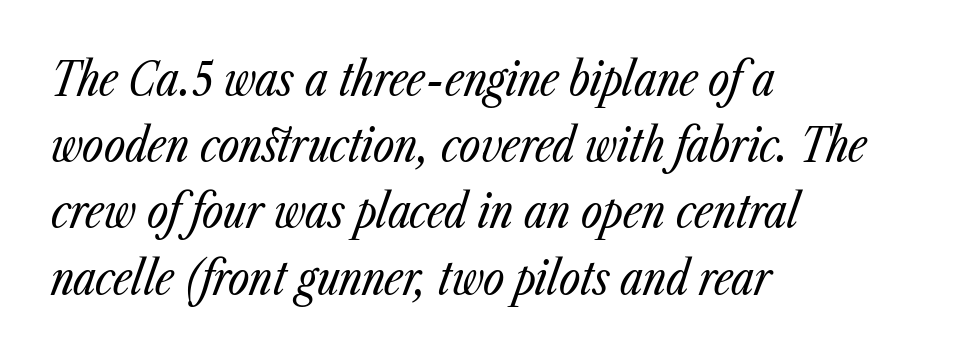
Q: Is the text bold? A: No.
Q: Is the text italic (slanted)? A: Yes, it leans right by about 23 degrees.
Q: Is the text underlined? A: No.
Q: How is the paragraph aligned? A: Left-aligned.
Q: Is the spacing between letters normal or unusually wide? A: Normal.
Q: Is the spacing between lines tight, normal or loose? A: Normal.
Q: Width (condensed, normal, or wide)? A: Condensed.
Q: Stroke contrast? A: Low.
Q: x-height? A: Medium.
Q: Monospaced? A: No.
